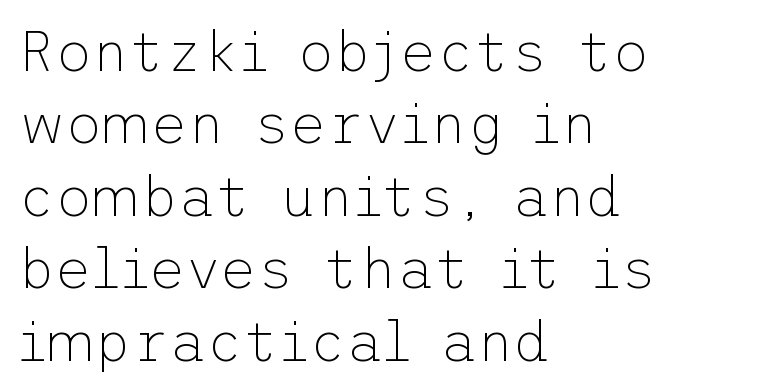
{"serif": "no", "italic": "no", "bold": "no", "weight": "thin", "width": "normal", "stroke_contrast": "low", "x_height": "medium", "underline": "no", "align": "left", "line_spacing": "normal", "line_spacing_ratio": 1.27, "letter_spacing": "normal", "letter_spacing_em": 0.0, "glyph_px": 57}
